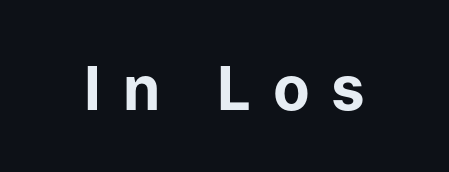
The passage shown has open, widely tracked lettering throughout. The glyphs have the mass of a bold cut. Italic: no, the glyphs are upright roman. Varying glyph widths throughout — classic text-font behaviour.
